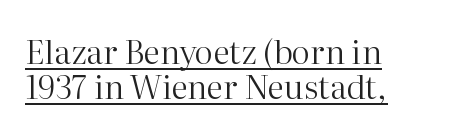
The font's upright variant was chosen for this text. Character widths vary here, with narrow letters taking less room than wide ones. You could call the tracking neutral — neither tight nor loose. The words here are underlined. Compared with typical paragraphs, the rows here are closer together.
